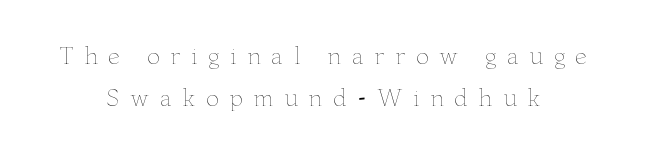
The image shows 22 px text type, upright; set centered, loose line spacing (1.9x), unusually wide letter spacing (+0.47 em), not underlined.
